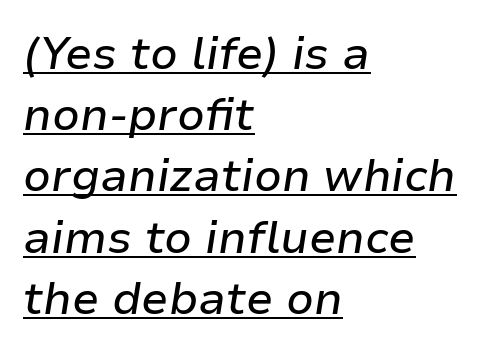
The image shows 45 px text type, italic (leaning right); set left-aligned, normal line spacing (1.36x), normal letter spacing, underlined; low stroke contrast and a medium x-height.
